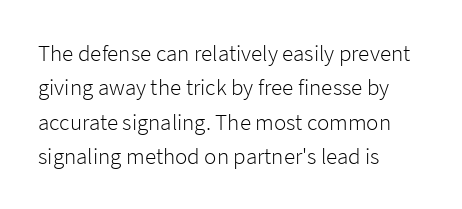
The vertical gap from one line to the next is medium. These lines were composed using upright roman letters. Horizontal alignment here is leftward, the default for most running prose. The gaps between neighbouring characters are ordinary and unremarkable. Weight: regular or lighter.
